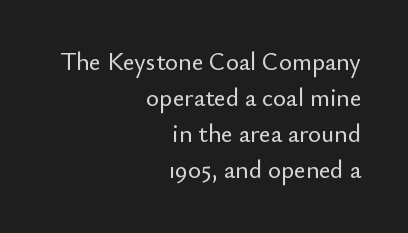
Q: Is the text italic (slanted)? A: No, it is upright.
Q: Is the text underlined? A: No.
Q: How is the paragraph aligned? A: Right-aligned.
Q: Is the spacing between letters normal or unusually wide? A: Normal.
Q: Is the spacing between lines tight, normal or loose? A: Normal.
